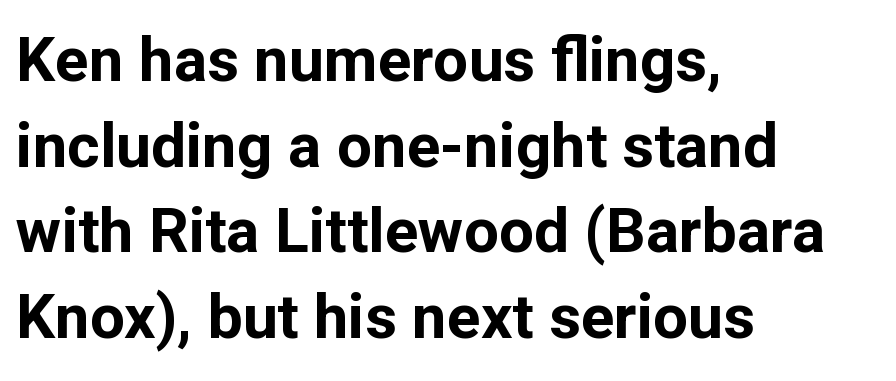
{"serif": "no", "italic": "no", "bold": "yes", "weight": "bold", "width": "normal", "stroke_contrast": "low", "x_height": "medium", "monospaced": "no", "underline": "no", "align": "left", "line_spacing": "normal", "line_spacing_ratio": 1.38, "letter_spacing": "normal", "letter_spacing_em": 0.0, "glyph_px": 62}
